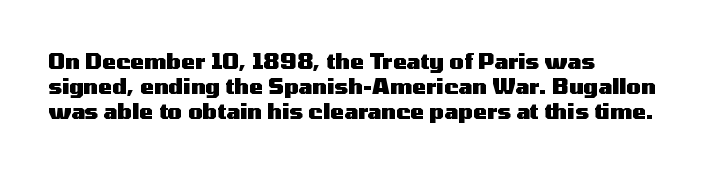
Q: Is the text bold? A: Yes.
Q: Is the text italic (slanted)? A: No, it is upright.
Q: Is the text underlined? A: No.
Q: How is the paragraph aligned? A: Left-aligned.
Q: Is the spacing between letters normal or unusually wide? A: Normal.
